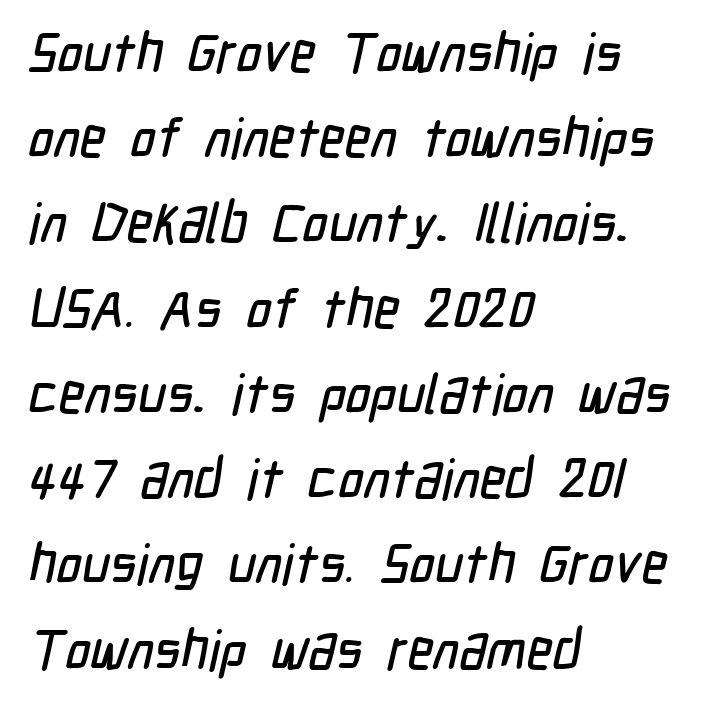
{"serif": "no", "width": "condensed", "stroke_contrast": "low", "x_height": "medium", "monospaced": "no", "underline": "no", "align": "left", "line_spacing": "normal", "line_spacing_ratio": 1.55, "letter_spacing": "normal", "letter_spacing_em": 0.0, "glyph_px": 55}
